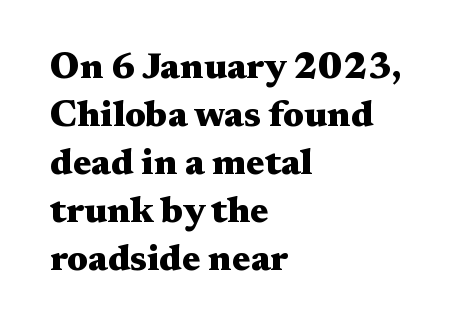
{"serif": "yes", "italic": "no", "bold": "yes", "weight": "heavy", "width": "wide", "stroke_contrast": "medium", "x_height": "medium", "monospaced": "no", "underline": "no", "align": "left", "line_spacing": "normal", "line_spacing_ratio": 1.3, "letter_spacing": "normal", "letter_spacing_em": 0.0, "glyph_px": 37}
